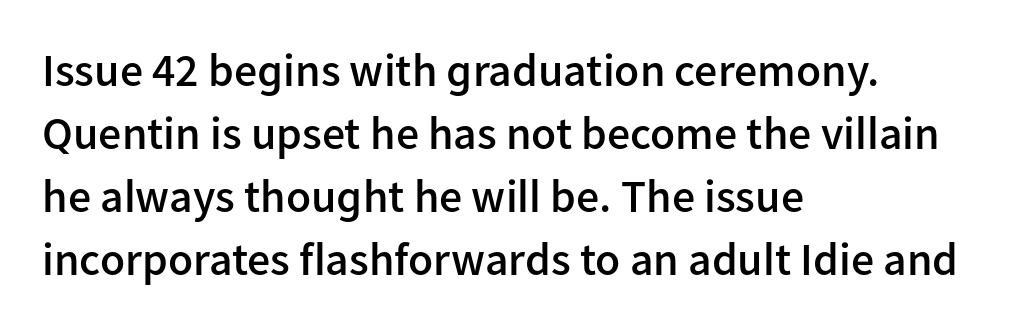
Q: Is the text bold? A: Semi-bold.
Q: Is the text italic (slanted)? A: No, it is upright.
Q: Is the typeface a serif or a sans-serif typeface? A: Sans-serif.
Q: Is the text underlined? A: No.
Q: How is the paragraph aligned? A: Left-aligned.
Q: Is the spacing between letters normal or unusually wide? A: Normal.
Q: Is the spacing between lines tight, normal or loose? A: Normal.
Q: Width (condensed, normal, or wide)? A: Normal.
Q: Stroke contrast? A: Low.
Q: x-height? A: Medium.
Q: Monospaced? A: No.
